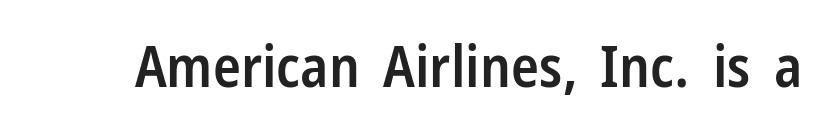
Each word holds together tightly as a unit, with standard inter-letter gaps. The text was rendered using a sans face with plain stroke endings. Glance below the letters and you will spot only blank space. Notice how the stems are strictly vertical — no italics here. This is moderately heavy type, rendered in semibold.
